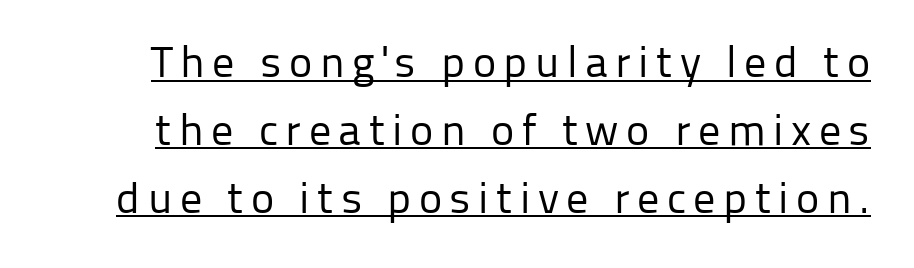
The face used here is a sans, in the tradition of grotesques and geometrics. A typographer would call this underscored text. The face used here is proportionally spaced, like ordinary book or web type. Horizontal bands of white between lines are of average thickness. No extra ink here — the face is not bold.
